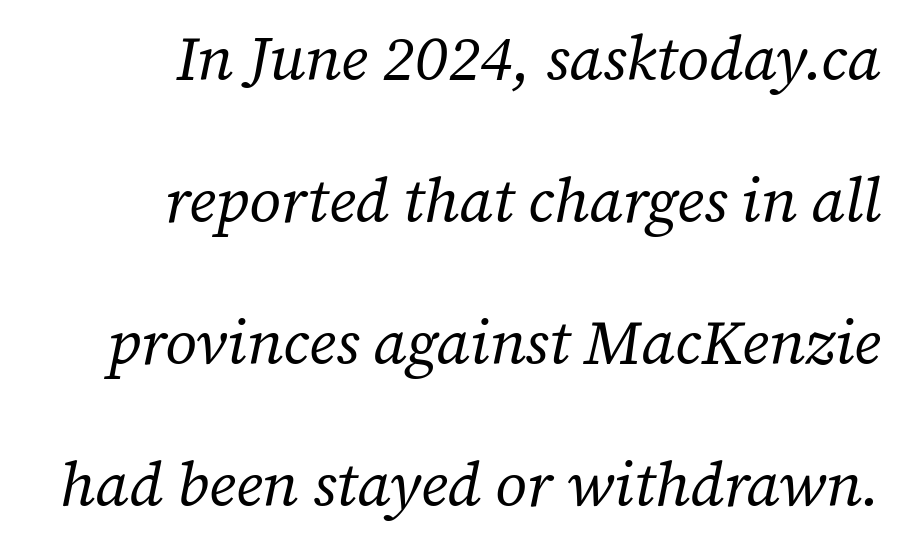
{"serif": "yes", "italic": "yes", "lean": "right", "slant_degrees": 12, "bold": "no", "weight": "regular", "width": "normal", "stroke_contrast": "low", "x_height": "medium", "monospaced": "no", "underline": "no", "align": "right", "line_spacing": "loose", "line_spacing_ratio": 2.29, "letter_spacing": "normal", "letter_spacing_em": 0.0, "glyph_px": 62}
